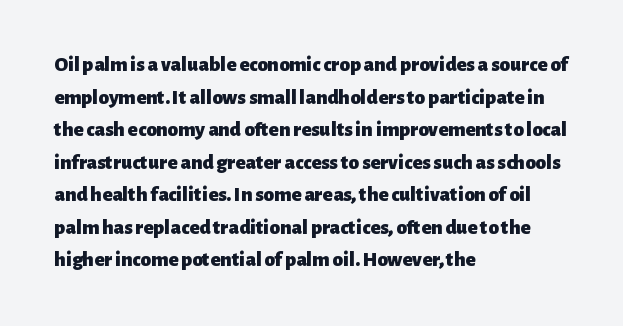
The image shows 21 px bold type, upright; set left-aligned, normal line spacing (1.55x), normal letter spacing, not underlined.
